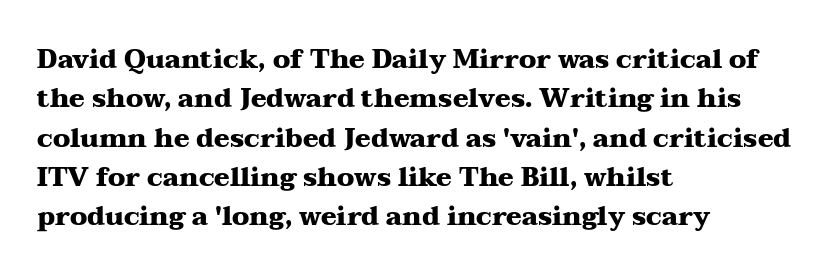
{"italic": "no", "bold": "yes", "underline": "no", "align": "left", "line_spacing": "normal", "line_spacing_ratio": 1.51, "letter_spacing": "normal", "letter_spacing_em": 0.0, "glyph_px": 26}
